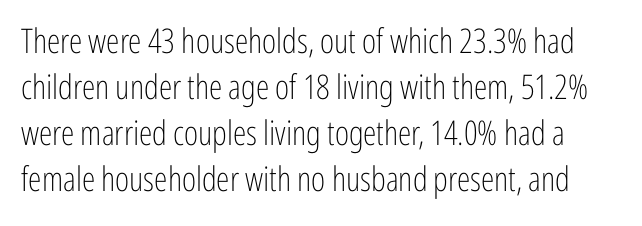
The image shows 34 px light, condensed sans-serif type, upright; set normal line spacing (1.35x), normal letter spacing, not underlined; low stroke contrast and a medium x-height.
